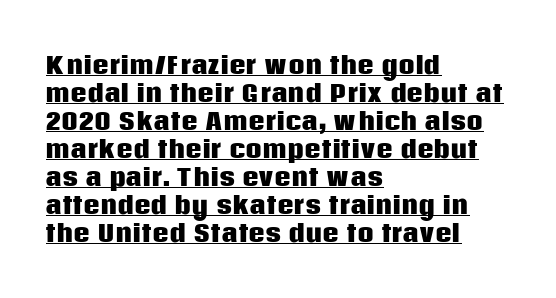
Set as a true bold cut, around the 700 mark. The typography opts for an upright posture over an oblique one. Tracking value appears to be zero — textbook default spacing. Alignment: flush left.
